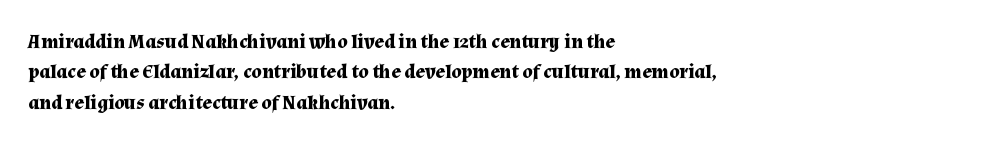
Q: Is the text bold? A: Yes.
Q: Is the text italic (slanted)? A: No, it is upright.
Q: Is the text underlined? A: No.
Q: How is the paragraph aligned? A: Left-aligned.
Q: Is the spacing between letters normal or unusually wide? A: Normal.
Q: Is the spacing between lines tight, normal or loose? A: Normal.
